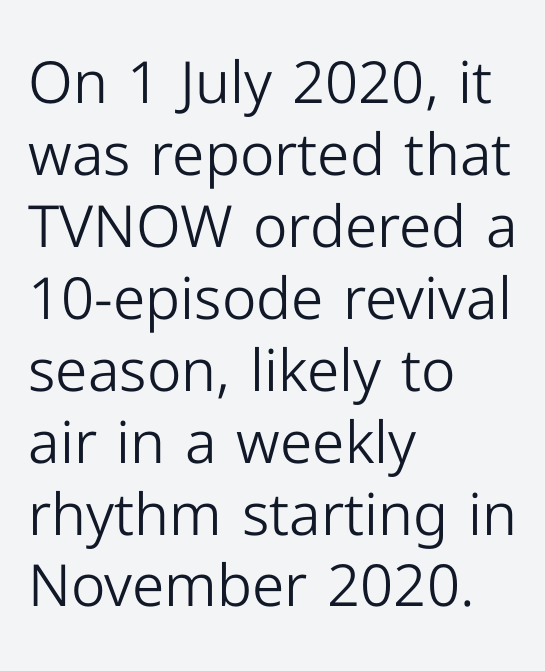
The image shows 58 px light sans-serif type, upright; set left-aligned, line spacing 1.24x, normal letter spacing, not underlined; low stroke contrast and a medium x-height.
